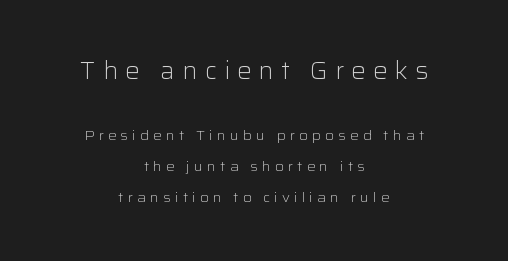
{"italic": "no", "bold": "no", "underline": "no", "align": "center", "line_spacing": "loose", "line_spacing_ratio": 2.23, "letter_spacing": "wide", "letter_spacing_em": 0.3, "larger_block": "first", "size_ratio": 1.71, "glyph_px": 24}
